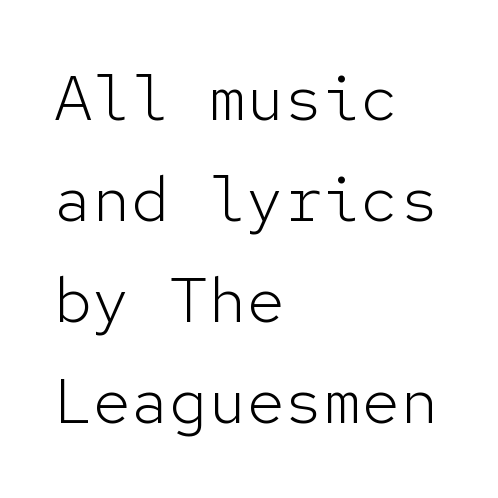
The image shows 64 px light sans-serif type, upright, monospaced; set left-aligned, normal line spacing (1.58x), normal letter spacing, not underlined; low stroke contrast and a medium x-height.
